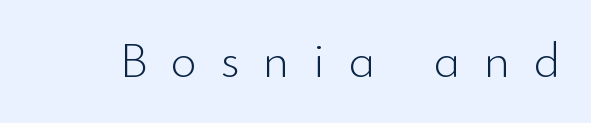
{"serif": "no", "italic": "no", "bold": "no", "weight": "light", "width": "normal", "stroke_contrast": "low", "x_height": "small", "monospaced": "no", "underline": "no", "letter_spacing": "wide", "letter_spacing_em": 0.47, "glyph_px": 50}
